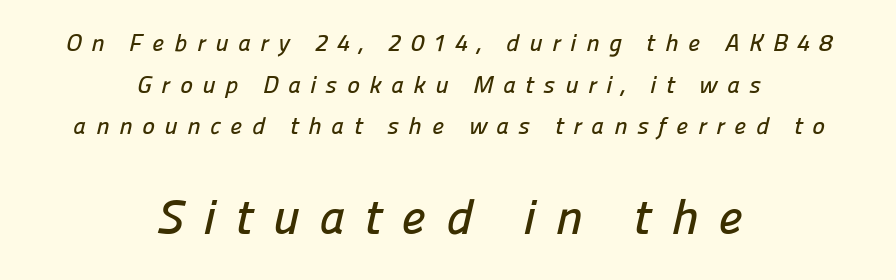
Q: Is the typeface a serif or a sans-serif typeface? A: Sans-serif.
Q: Is the text underlined? A: No.
Q: How is the paragraph aligned? A: Centered.
Q: Is the spacing between letters normal or unusually wide? A: Unusually wide.
Q: Which block of text is set in a larger size, the first (top) or the second (bottom)? A: The second (bottom) one.
Q: Width (condensed, normal, or wide)? A: Normal.
Q: Stroke contrast? A: Low.
Q: x-height? A: Medium.
Q: Monospaced? A: No.
